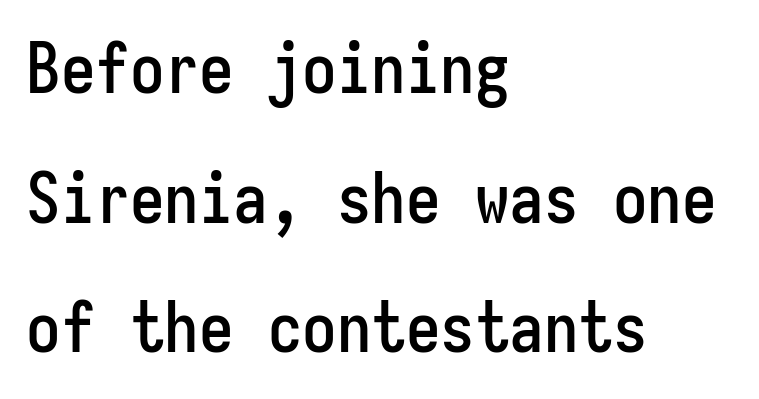
Observe the ordinary spacing: letters are neighbours, not strangers. The characters display no serif detailing; their extremities are plain. Monospaced: the letters line up in strict vertical columns. The string is rendered with underlining switched off. The font's upright variant was chosen for this text.
